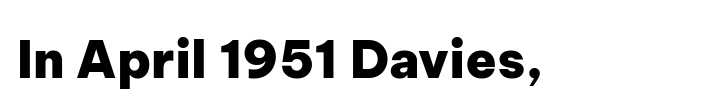
Q: Is the text bold? A: Yes.
Q: Is the text italic (slanted)? A: No, it is upright.
Q: Is the typeface a serif or a sans-serif typeface? A: Sans-serif.
Q: Is the text underlined? A: No.
Q: Is the spacing between letters normal or unusually wide? A: Normal.
Q: Width (condensed, normal, or wide)? A: Normal.
Q: Stroke contrast? A: Low.
Q: x-height? A: Medium.
Q: Monospaced? A: No.
